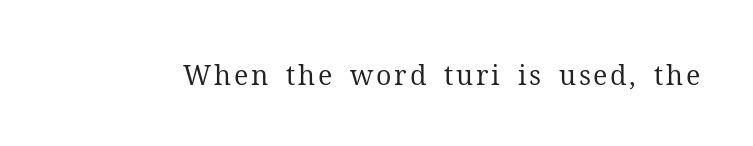
{"italic": "no", "bold": "no", "underline": "no", "glyph_px": 27}
